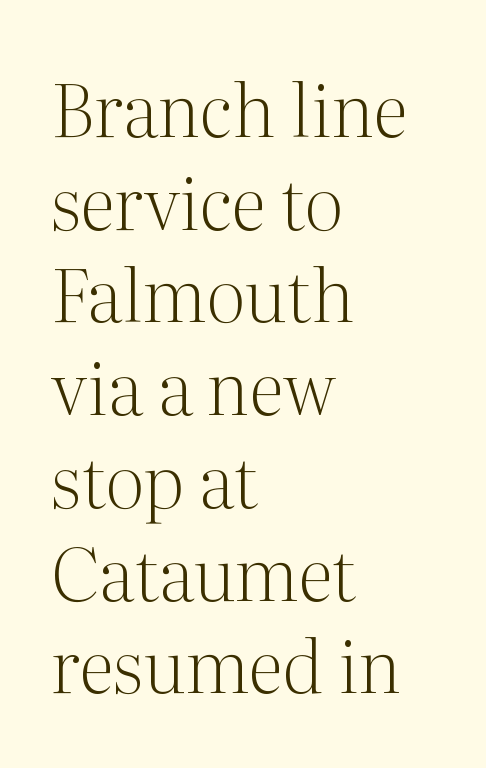
The line-height multiplier appears to be the usual default. Leftover space on each line is placed entirely after the last word. The font is comparable to plain body text, perhaps lighter. Nothing unusual about the tracking: characters are spaced as the font intends.
